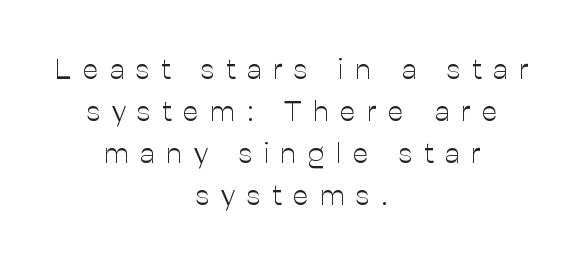
{"serif": "no", "italic": "no", "bold": "no", "weight": "light", "width": "normal", "stroke_contrast": "low", "x_height": "medium", "monospaced": "no", "underline": "no", "align": "center", "line_spacing": "normal", "line_spacing_ratio": 1.45, "letter_spacing": "wide", "letter_spacing_em": 0.4, "glyph_px": 29}
